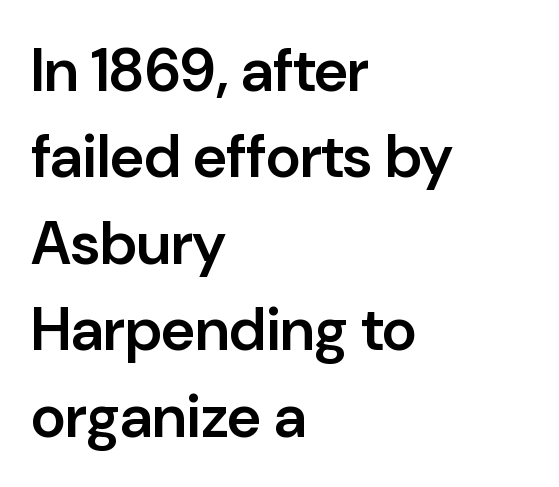
The image shows 60 px semibold sans-serif type, upright; set left-aligned, normal line spacing (1.44x), normal letter spacing, not underlined; low stroke contrast and a medium x-height.
